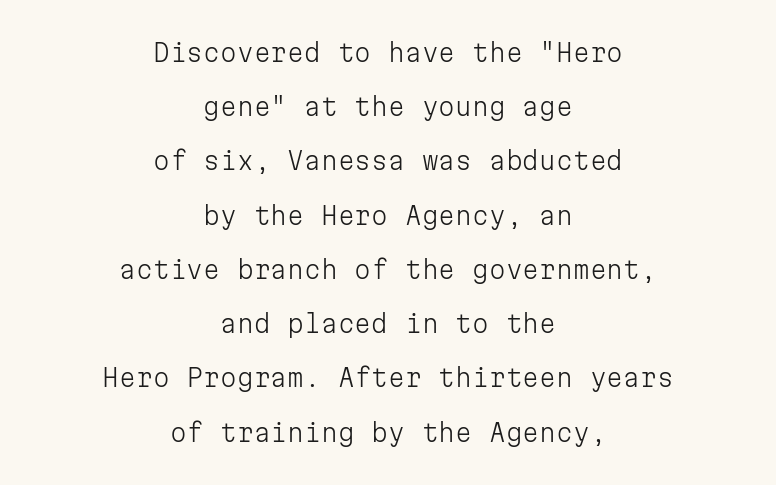
Q: Is the text bold? A: No.
Q: Is the text italic (slanted)? A: No, it is upright.
Q: Is the text underlined? A: No.
Q: How is the paragraph aligned? A: Centered.
Q: Is the spacing between letters normal or unusually wide? A: Normal.
Q: Is the spacing between lines tight, normal or loose? A: Loose.
